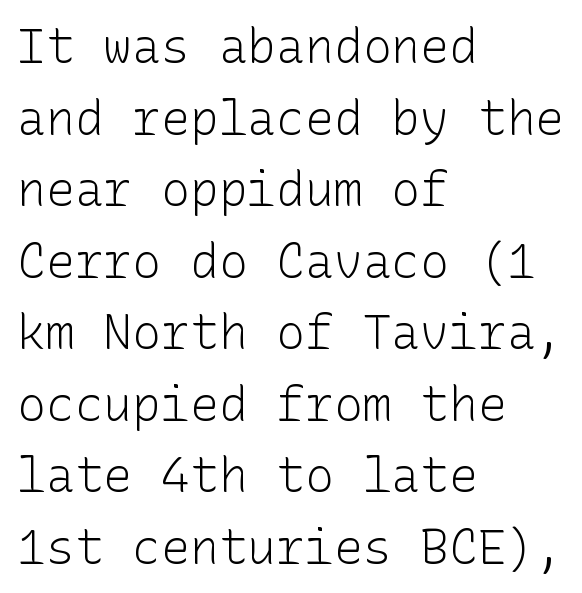
{"serif": "no", "italic": "no", "bold": "no", "weight": "light", "width": "normal", "stroke_contrast": "low", "x_height": "medium", "underline": "no", "align": "left", "line_spacing": "normal", "line_spacing_ratio": 1.49, "letter_spacing": "normal", "letter_spacing_em": 0.0, "glyph_px": 48}
